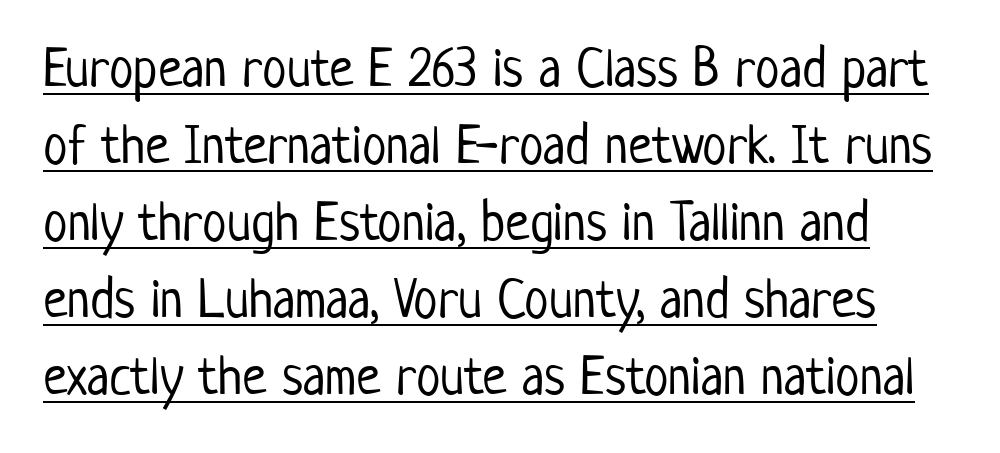
The image shows 55 px light, condensed sans-serif type, upright; set normal line spacing (1.4x), normal letter spacing, underlined; low stroke contrast and a medium x-height.
